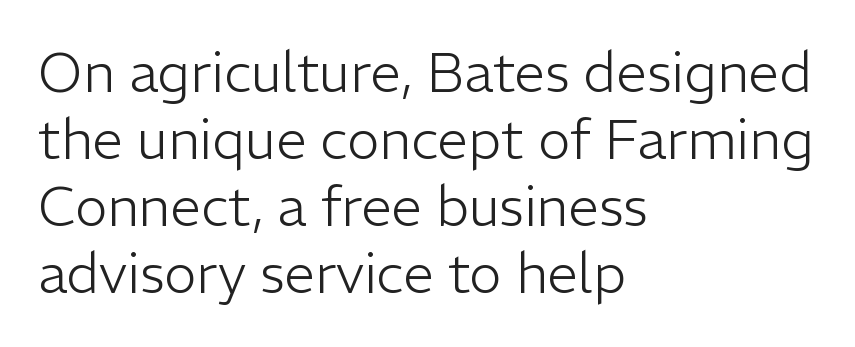
{"serif": "no", "italic": "no", "bold": "no", "weight": "light", "width": "normal", "stroke_contrast": "low", "x_height": "medium", "monospaced": "no", "underline": "no", "align": "left", "line_spacing_ratio": 1.22, "letter_spacing": "normal", "letter_spacing_em": 0.0, "glyph_px": 55}
